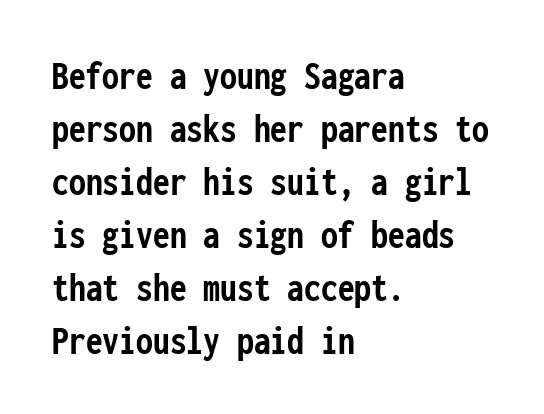
The image shows 42 px semibold, condensed sans-serif type, upright, monospaced; set left-aligned, normal line spacing (1.26x), normal letter spacing, not underlined; low stroke contrast and a medium x-height.
